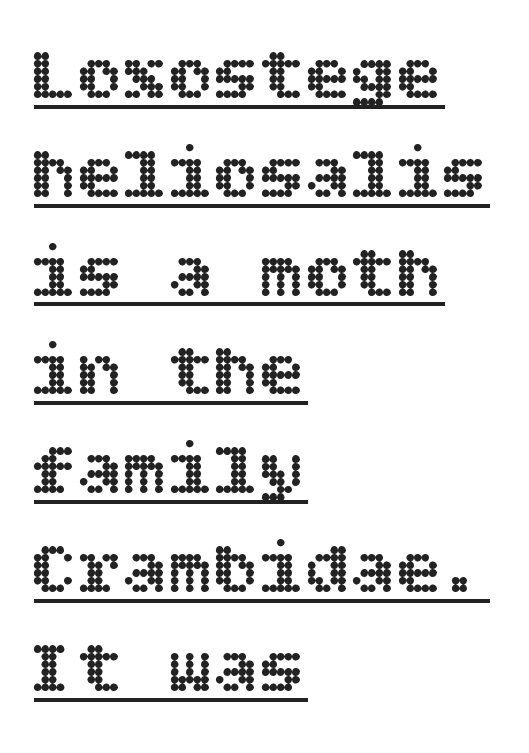
Q: Is the text italic (slanted)? A: No, it is upright.
Q: Is the text underlined? A: Yes.
Q: How is the paragraph aligned? A: Left-aligned.
Q: Is the spacing between letters normal or unusually wide? A: Normal.
Q: Is the spacing between lines tight, normal or loose? A: Normal.
Q: Width (condensed, normal, or wide)? A: Normal.
Q: x-height? A: Large.
